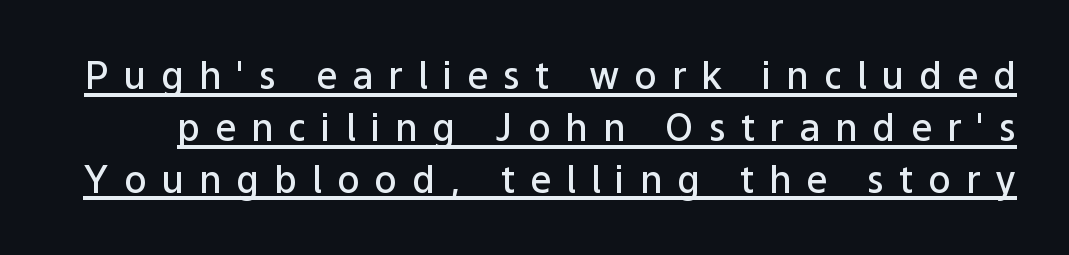
Q: Is the text bold? A: Semi-bold.
Q: Is the text italic (slanted)? A: No, it is upright.
Q: Is the typeface a serif or a sans-serif typeface? A: Sans-serif.
Q: Is the text underlined? A: Yes.
Q: Is the spacing between letters normal or unusually wide? A: Unusually wide.
Q: Is the spacing between lines tight, normal or loose? A: Normal.
Q: Width (condensed, normal, or wide)? A: Normal.
Q: Stroke contrast? A: Low.
Q: x-height? A: Medium.
Q: Monospaced? A: No.
